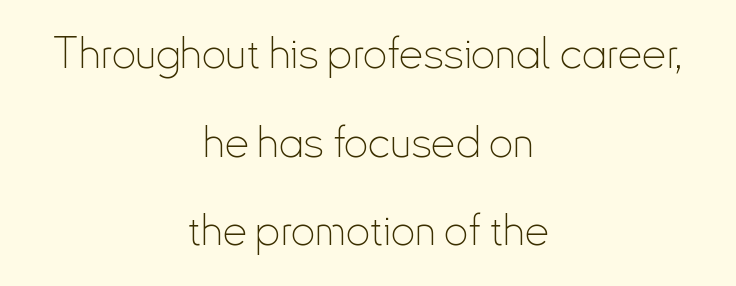
The image shows 43 px thin, condensed sans-serif type, upright; set centered, loose line spacing (2.06x), normal letter spacing, not underlined; low stroke contrast and a small x-height.
